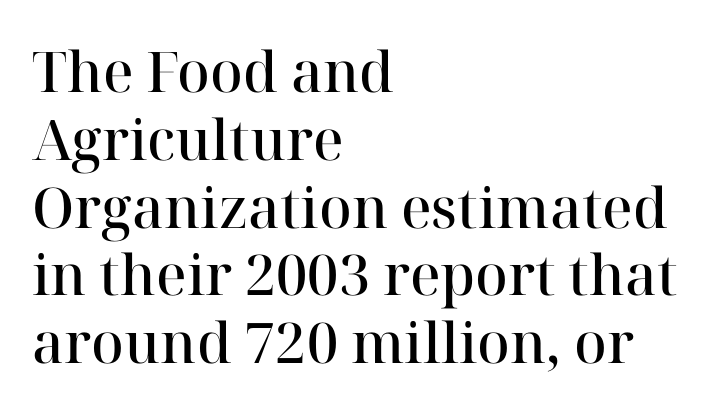
{"serif": "yes", "italic": "no", "bold": "semi", "weight": "semibold", "width": "normal", "stroke_contrast": "high", "x_height": "medium", "monospaced": "no", "underline": "no", "align": "left", "line_spacing_ratio": 1.21, "letter_spacing": "normal", "letter_spacing_em": 0.0, "glyph_px": 56}
